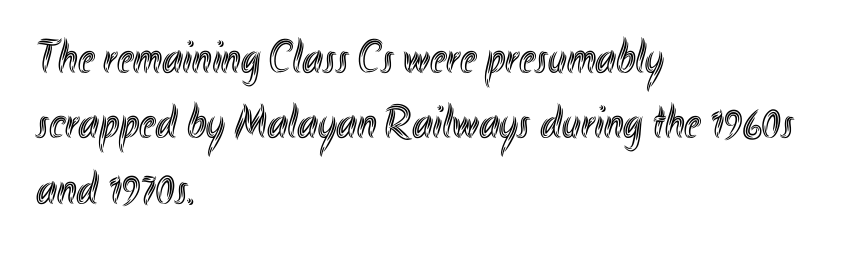
Q: Is the text italic (slanted)? A: Yes.
Q: Is the text underlined? A: No.
Q: How is the paragraph aligned? A: Left-aligned.
Q: Is the spacing between letters normal or unusually wide? A: Normal.
Q: Is the spacing between lines tight, normal or loose? A: Normal.
Q: Width (condensed, normal, or wide)? A: Condensed.
Q: x-height? A: Small.
Q: Monospaced? A: No.
